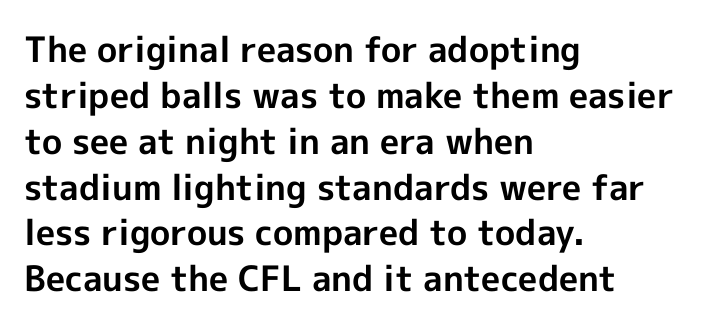
Q: Is the text bold? A: Yes.
Q: Is the text italic (slanted)? A: No, it is upright.
Q: Is the typeface a serif or a sans-serif typeface? A: Sans-serif.
Q: Is the text underlined? A: No.
Q: How is the paragraph aligned? A: Left-aligned.
Q: Is the spacing between letters normal or unusually wide? A: Normal.
Q: Is the spacing between lines tight, normal or loose? A: Normal.
Q: Width (condensed, normal, or wide)? A: Normal.
Q: x-height? A: Medium.
Q: Monospaced? A: No.
